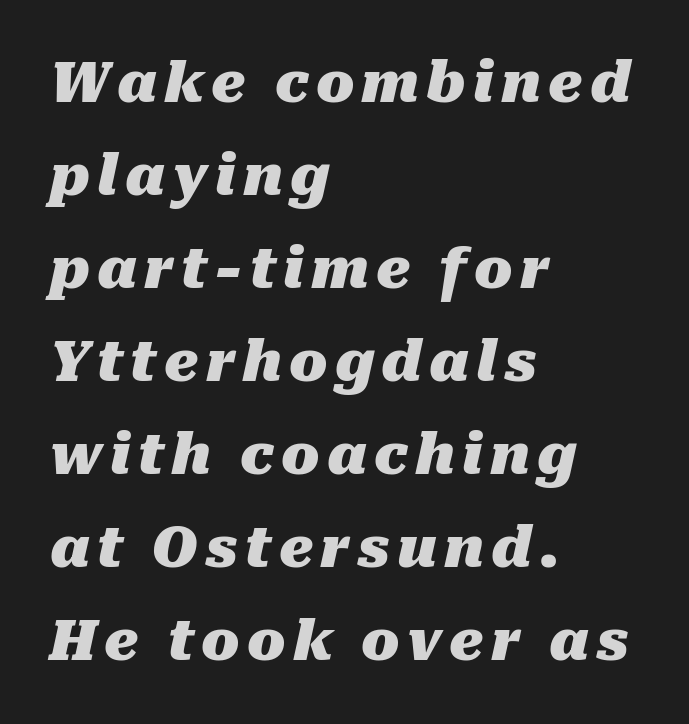
{"italic": "yes", "lean": "right", "slant_degrees": 10, "bold": "yes", "weight": "heavy", "width": "normal", "stroke_contrast": "medium", "x_height": "medium", "monospaced": "no", "underline": "no", "align": "left", "line_spacing": "normal", "line_spacing_ratio": 1.66, "glyph_px": 56}
